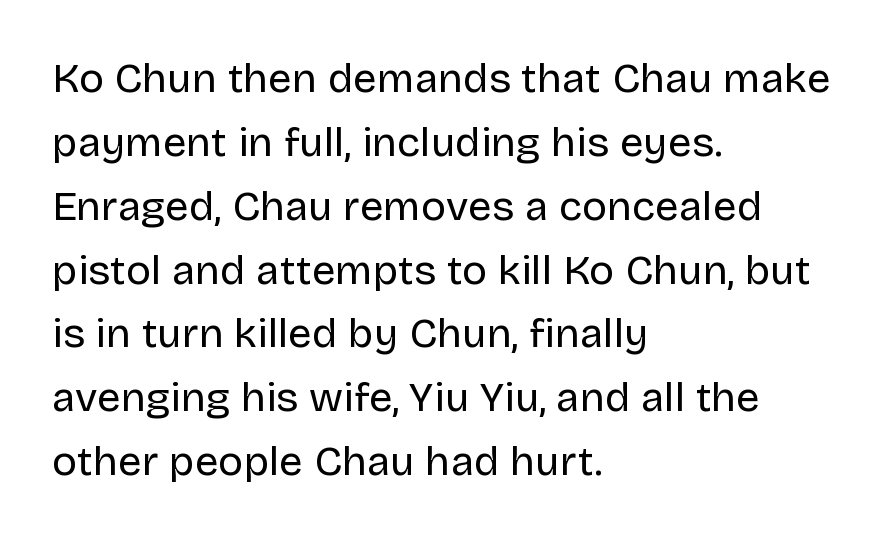
Q: Is the text bold? A: No.
Q: Is the text italic (slanted)? A: No, it is upright.
Q: Is the typeface a serif or a sans-serif typeface? A: Sans-serif.
Q: Is the text underlined? A: No.
Q: How is the paragraph aligned? A: Left-aligned.
Q: Is the spacing between letters normal or unusually wide? A: Normal.
Q: Is the spacing between lines tight, normal or loose? A: Normal.
Q: Width (condensed, normal, or wide)? A: Normal.
Q: Stroke contrast? A: Low.
Q: x-height? A: Large.
Q: Monospaced? A: No.
